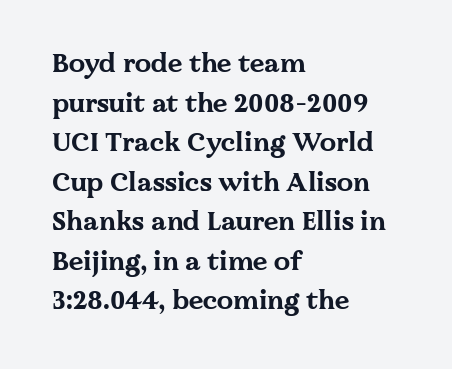
Q: Is the text bold? A: Yes.
Q: Is the text italic (slanted)? A: No, it is upright.
Q: Is the text underlined? A: No.
Q: How is the paragraph aligned? A: Left-aligned.
Q: Is the spacing between letters normal or unusually wide? A: Normal.
Q: Is the spacing between lines tight, normal or loose? A: Normal.
